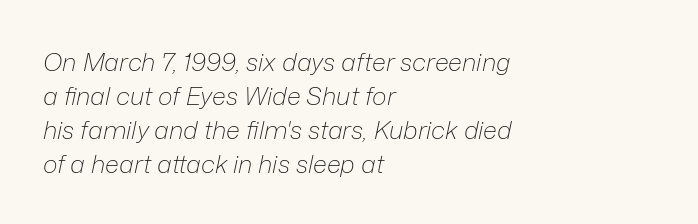
In terms of letterspacing, this is plain default setting. These lines sit exactly where default settings would place them. Compared with a centered layout, this one pins lines to the left instead. Check the space under the baseline: it is left empty. The specimen reads as italic at a glance.
